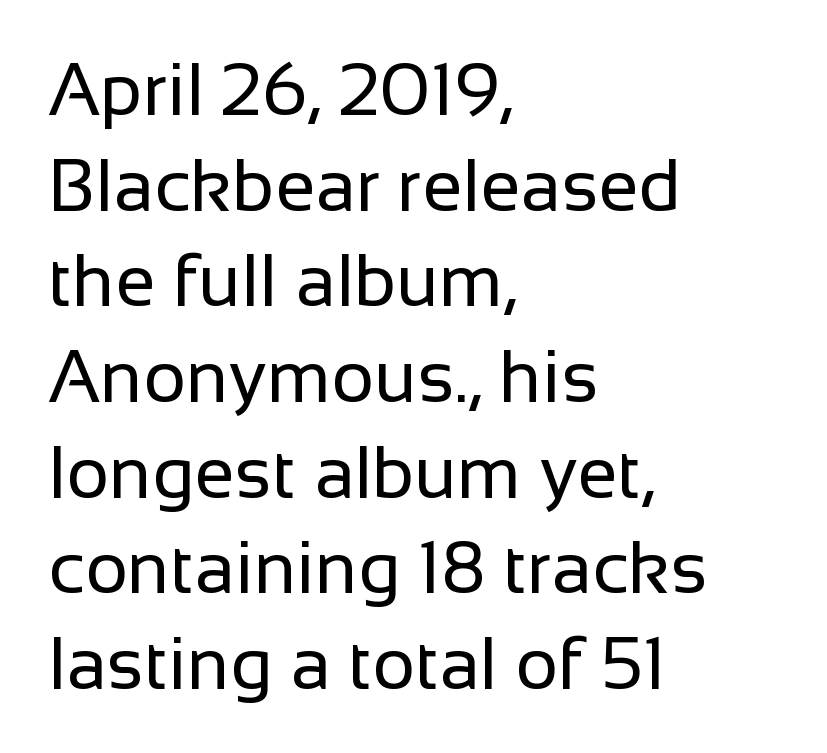
Here the designer chose a conventional face with non-uniform glyph widths. Summary of weight: not heavy and not bold. Rows of type keep a routine distance in the vertical direction. The passage is arranged the way most books set body copy — flush left. Is there any slant? The stems are plumb.
